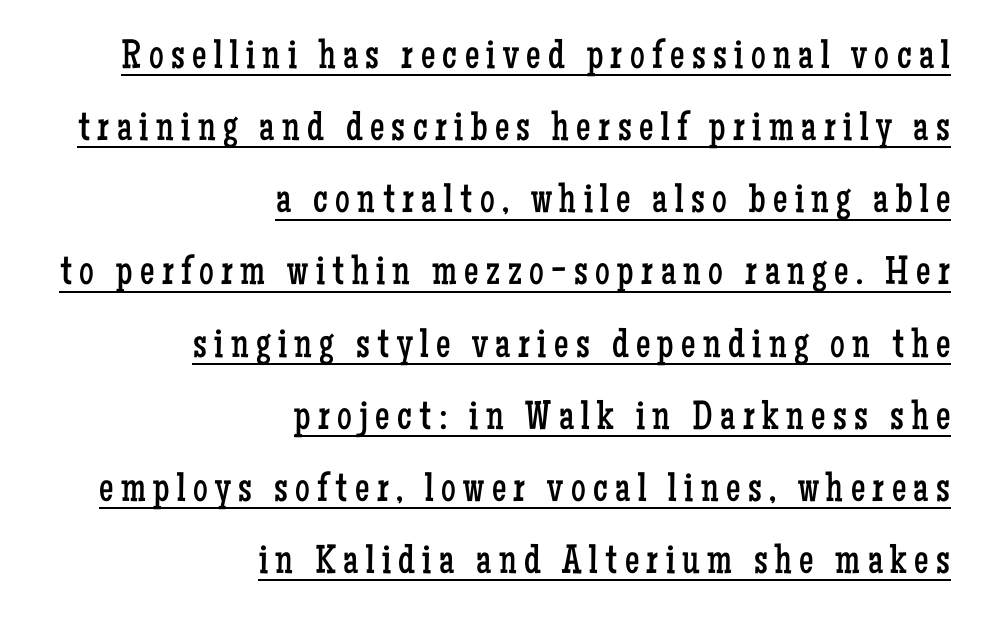
The image shows 41 px regular-weight, condensed serif type, upright; set right-aligned, line spacing 1.76x, underlined; low stroke contrast and a medium x-height.
